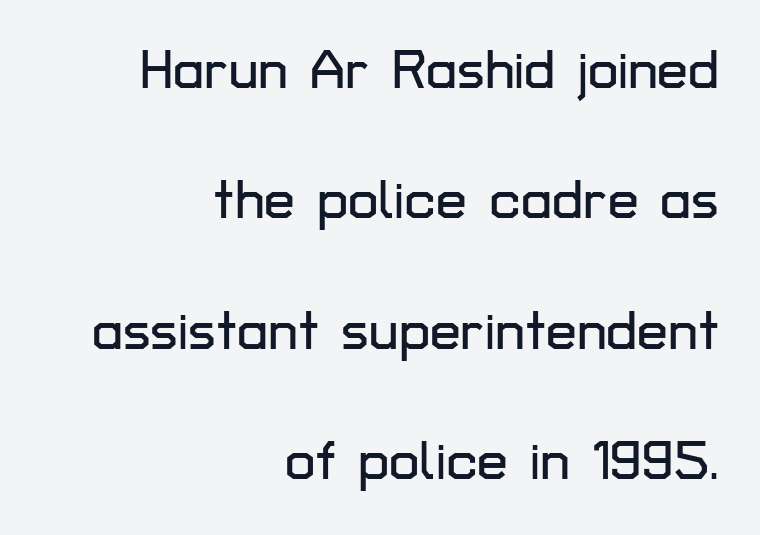
This sample uses a sans-serif face. Summary of vertical rhythm: relaxed, with wide interline spacing. The specimen omits any rule beneath the text block's lines. Notice how the stems are strictly vertical — no italics here. If you drew a ruler down the right edge, every line would touch it. Each letter keeps its own natural width here, so spacing adapts to shape.
